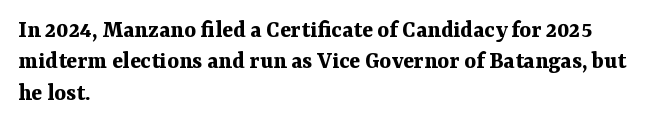
Q: Is the text bold? A: Yes.
Q: Is the text italic (slanted)? A: No, it is upright.
Q: Is the text underlined? A: No.
Q: How is the paragraph aligned? A: Left-aligned.
Q: Is the spacing between letters normal or unusually wide? A: Normal.
Q: Is the spacing between lines tight, normal or loose? A: Normal.
